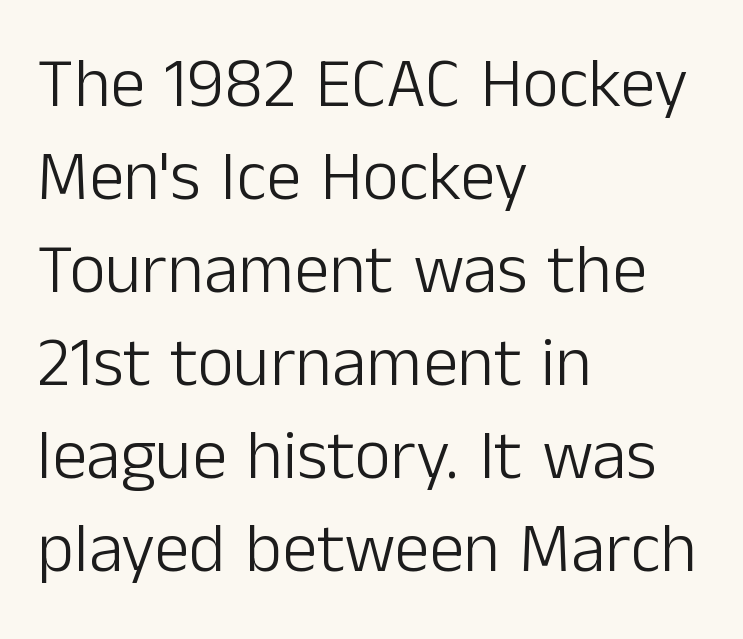
Q: Is the text bold? A: No.
Q: Is the text italic (slanted)? A: No, it is upright.
Q: Is the typeface a serif or a sans-serif typeface? A: Sans-serif.
Q: Is the text underlined? A: No.
Q: How is the paragraph aligned? A: Left-aligned.
Q: Is the spacing between letters normal or unusually wide? A: Normal.
Q: Is the spacing between lines tight, normal or loose? A: Normal.
Q: Width (condensed, normal, or wide)? A: Normal.
Q: Stroke contrast? A: Low.
Q: x-height? A: Medium.
Q: Monospaced? A: No.
